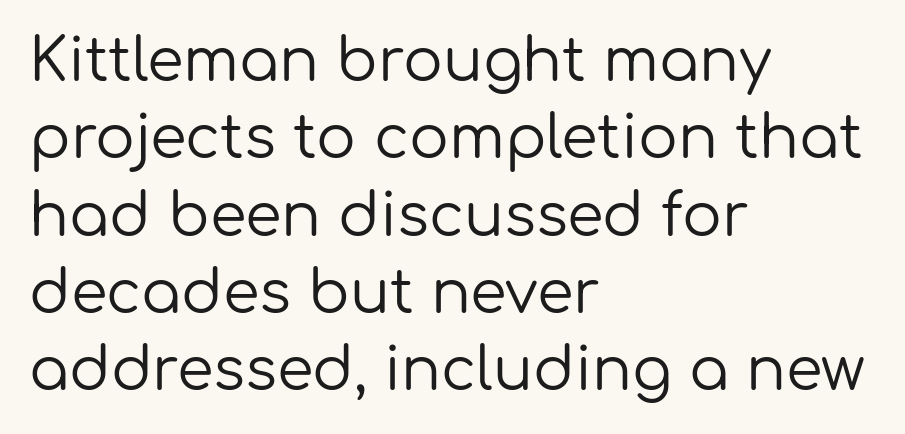
{"serif": "no", "italic": "no", "bold": "no", "weight": "regular", "width": "normal", "stroke_contrast": "low", "x_height": "medium", "monospaced": "no", "underline": "no", "align": "left", "line_spacing": "normal", "line_spacing_ratio": 1.31, "letter_spacing": "normal", "letter_spacing_em": 0.0, "glyph_px": 59}
